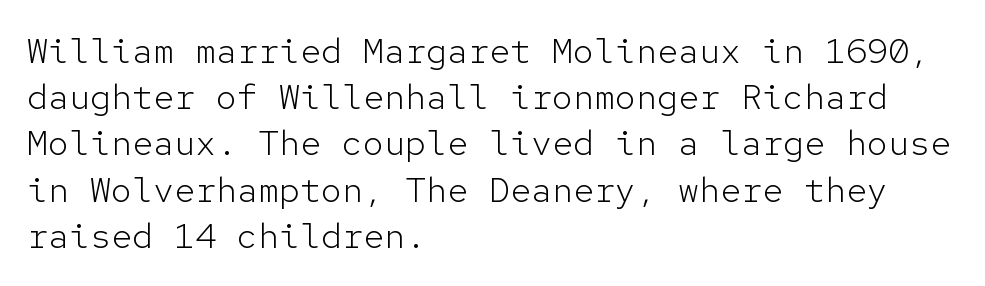
The image shows 35 px light sans-serif type, upright, monospaced; set left-aligned, normal line spacing (1.32x), normal letter spacing, not underlined; low stroke contrast and a medium x-height.
